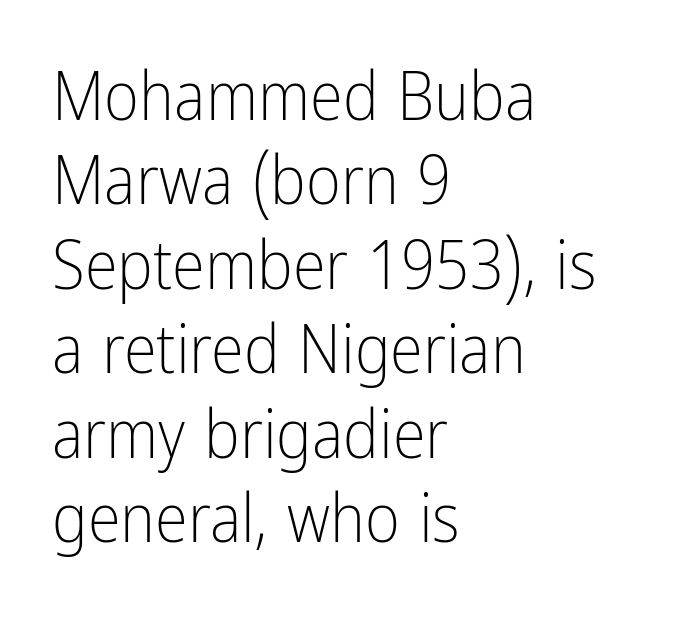
The image shows 67 px light, condensed sans-serif type, upright; set left-aligned, normal line spacing (1.26x), normal letter spacing, not underlined; low stroke contrast and a medium x-height.
